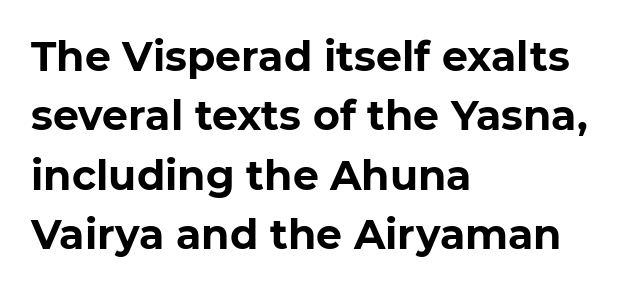
{"serif": "no", "bold": "yes", "weight": "bold", "width": "normal", "stroke_contrast": "low", "x_height": "medium", "monospaced": "no", "underline": "no", "align": "left", "line_spacing": "normal", "line_spacing_ratio": 1.45, "letter_spacing": "normal", "letter_spacing_em": 0.0, "glyph_px": 41}
